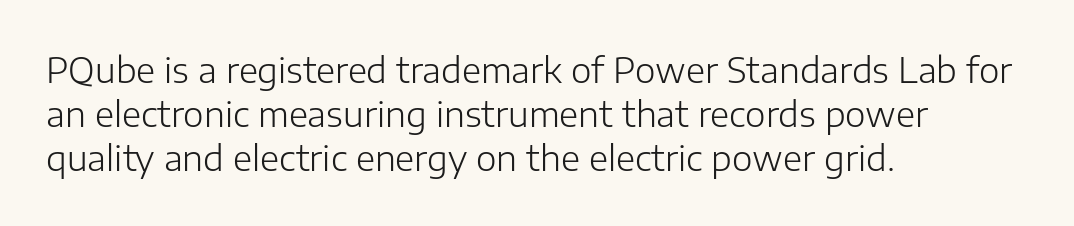
Q: Is the text bold? A: No.
Q: Is the text italic (slanted)? A: No, it is upright.
Q: Is the typeface a serif or a sans-serif typeface? A: Sans-serif.
Q: Is the text underlined? A: No.
Q: How is the paragraph aligned? A: Left-aligned.
Q: Is the spacing between letters normal or unusually wide? A: Normal.
Q: Is the spacing between lines tight, normal or loose? A: Normal.
Q: Width (condensed, normal, or wide)? A: Normal.
Q: Stroke contrast? A: Low.
Q: x-height? A: Medium.
Q: Monospaced? A: No.
